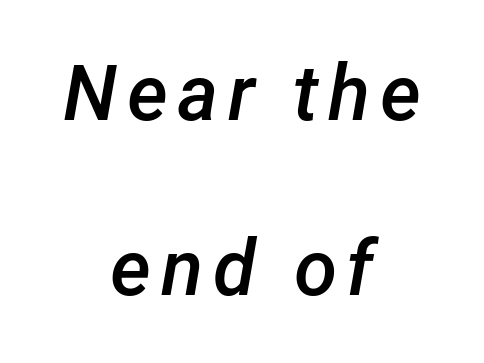
If you folded the block vertically in half, each line would mirror itself in length. Set as a demibold, roughly 600 on the weight scale. Yep, that's italic — everything's leaning. Successive baselines arrive slowly, with a big drop between each. Glance below the letters and you will spot only blank space. A typesetter would call this proportional, since set widths differ per character.
